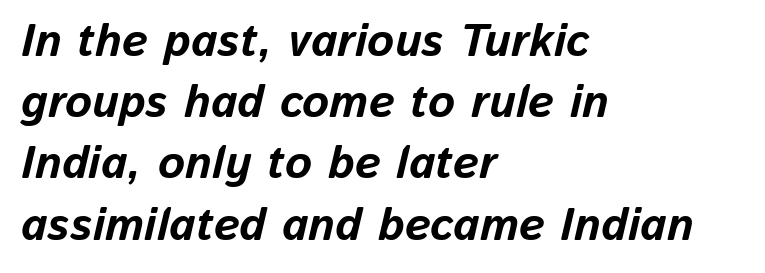
The image shows 46 px bold type, italic (leaning right); set left-aligned, normal line spacing (1.33x), normal letter spacing, not underlined; low stroke contrast and a medium x-height.
